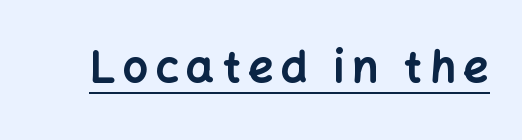
Q: Is the text bold? A: Yes.
Q: Is the text italic (slanted)? A: No, it is upright.
Q: Is the typeface a serif or a sans-serif typeface? A: Sans-serif.
Q: Is the text underlined? A: Yes.
Q: Width (condensed, normal, or wide)? A: Normal.
Q: Stroke contrast? A: Low.
Q: x-height? A: Medium.
Q: Monospaced? A: No.
